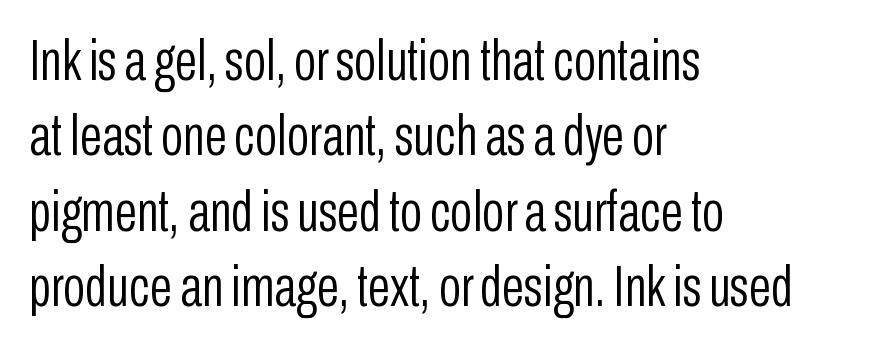
The image shows 58 px light, condensed sans-serif type, upright; set left-aligned, normal line spacing (1.3x), normal letter spacing, not underlined; low stroke contrast and a medium x-height.
